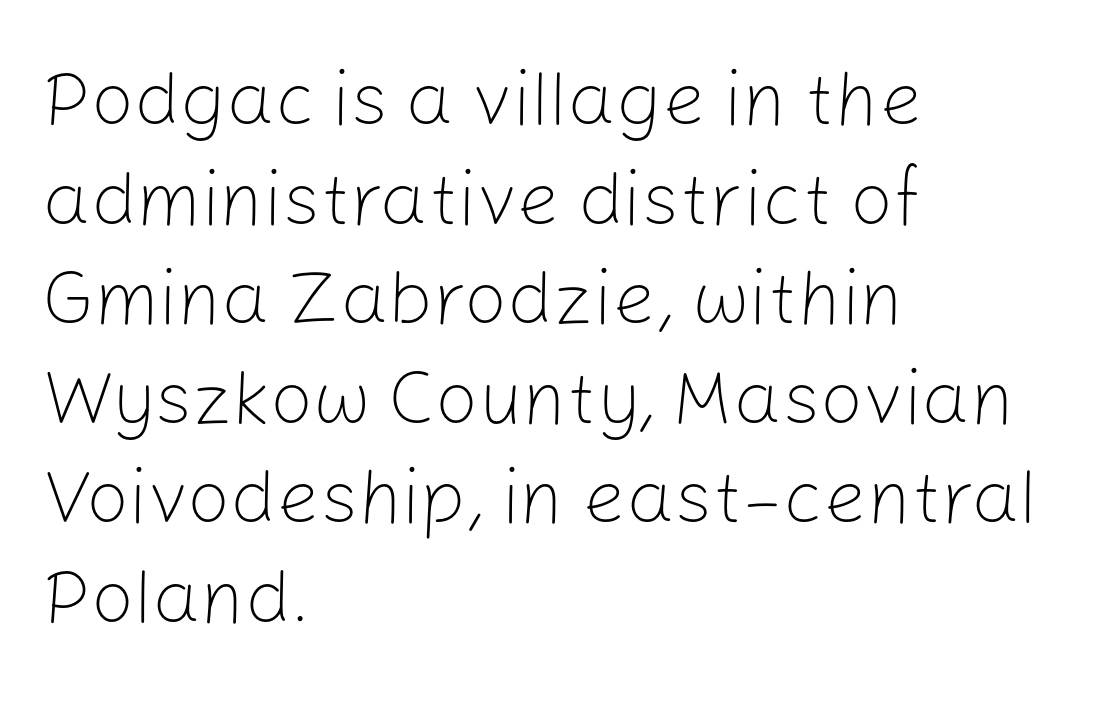
You could not count columns in this text — the font is proportionally spaced. Italic: no, the glyphs are upright roman. Leading matches the norm, producing a regular column. Examine the stroke ends and you'll find no serifs. This is not heavy type; no bold has been used.
